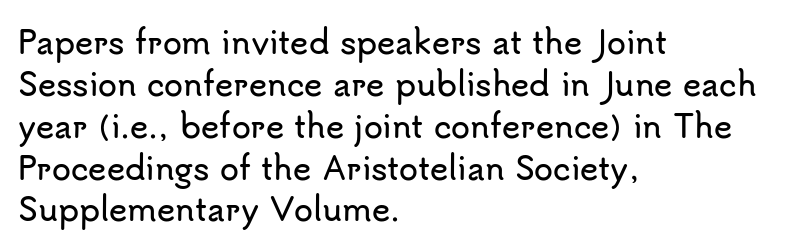
Standard letterfit; no display-style spreading of the glyphs. A typesetter would call this proportional, since set widths differ per character. The type sits square on the baseline with zero lean. Note: no serifs on the glyphs. Summary of vertical rhythm: regular, with standard interline spacing.
